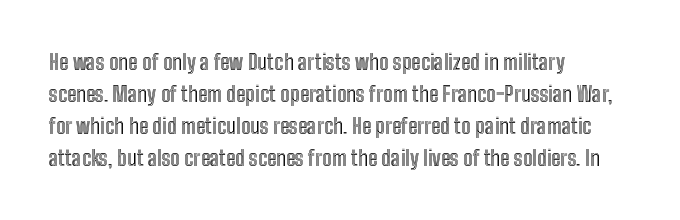
The image shows 21 px text type, upright; set left-aligned, normal line spacing (1.52x), normal letter spacing, not underlined.
